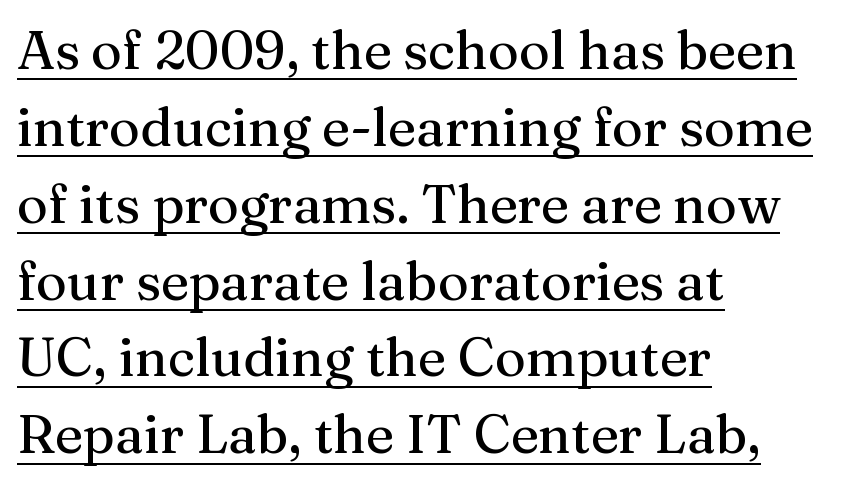
What decoration does the sample have? An underline. This sample has the flowing, uneven cadence of proportional lettering. Successive baselines arrive at the customary interval. Does the lettering tilt? It doesn't — this is upright. These lines keep a tight, regular rhythm from letter to letter.
